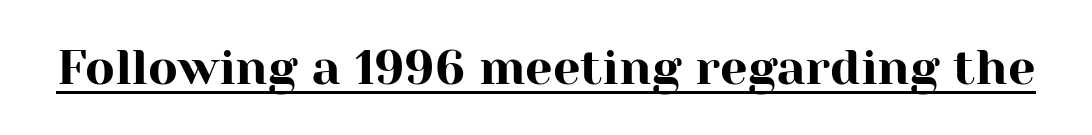
Q: Is the text italic (slanted)? A: No, it is upright.
Q: Is the typeface a serif or a sans-serif typeface? A: Serif.
Q: Is the text underlined? A: Yes.
Q: Is the spacing between letters normal or unusually wide? A: Normal.
Q: Width (condensed, normal, or wide)? A: Normal.
Q: Stroke contrast? A: High.
Q: x-height? A: Medium.
Q: Monospaced? A: No.
